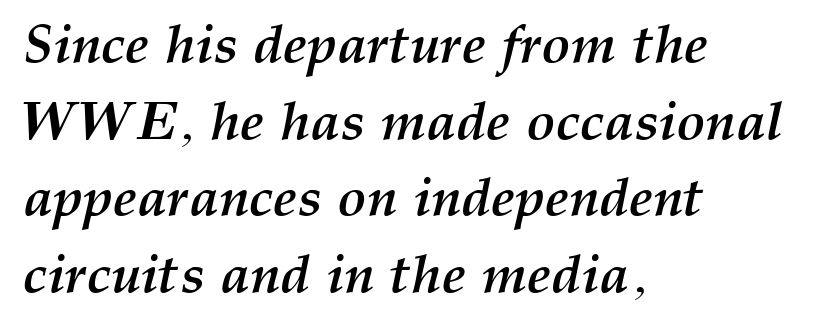
The image shows 54 px semibold type, italic (leaning right); set left-aligned, normal line spacing (1.42x), normal letter spacing, not underlined; medium stroke contrast and a medium x-height.
